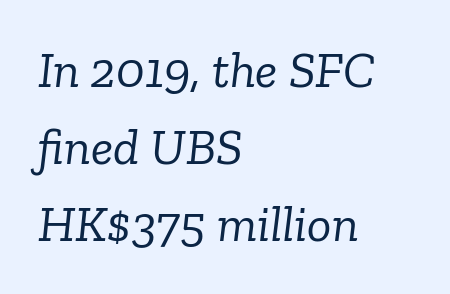
{"serif": "yes", "italic": "yes", "lean": "right", "slant_degrees": 6, "bold": "no", "weight": "light", "width": "normal", "stroke_contrast": "low", "x_height": "medium", "monospaced": "no", "underline": "no", "align": "left", "line_spacing": "normal", "line_spacing_ratio": 1.51, "letter_spacing": "normal", "letter_spacing_em": 0.0, "glyph_px": 51}
